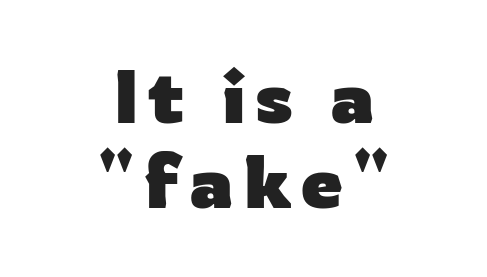
Q: Is the text bold? A: Yes.
Q: Is the text italic (slanted)? A: No, it is upright.
Q: Is the typeface a serif or a sans-serif typeface? A: Sans-serif.
Q: Is the text underlined? A: No.
Q: How is the paragraph aligned? A: Centered.
Q: Is the spacing between lines tight, normal or loose? A: Tight.
Q: Width (condensed, normal, or wide)? A: Normal.
Q: Stroke contrast? A: Low.
Q: x-height? A: Medium.
Q: Monospaced? A: No.
